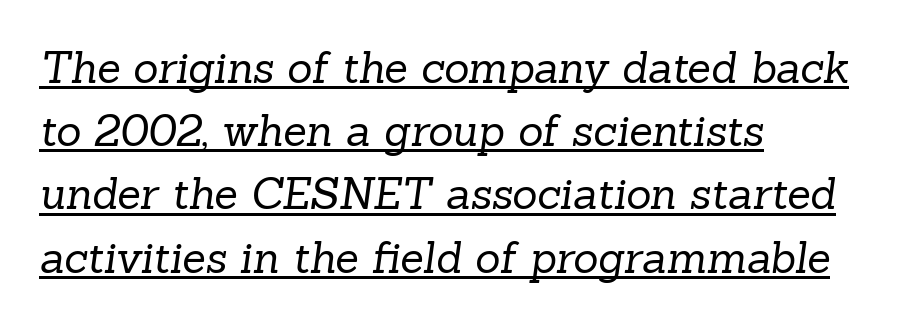
The image shows 43 px regular-weight serif type; set left-aligned, normal line spacing (1.47x), normal letter spacing, underlined; low stroke contrast and a medium x-height.
